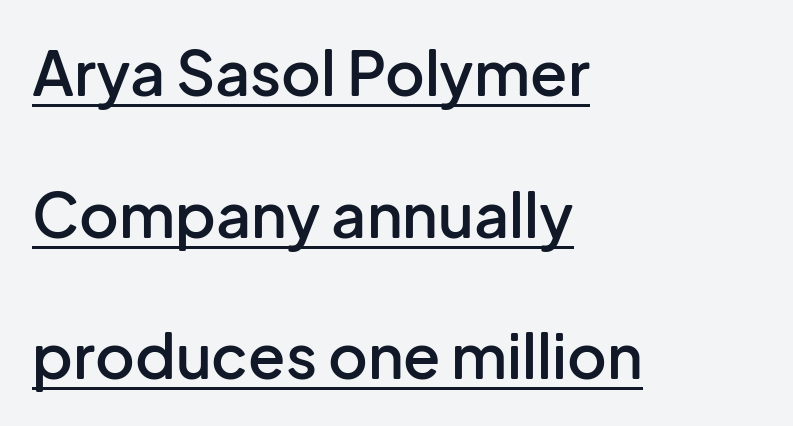
{"serif": "no", "italic": "no", "bold": "semi", "weight": "semibold", "width": "normal", "stroke_contrast": "low", "x_height": "medium", "monospaced": "no", "underline": "yes", "align": "left", "line_spacing": "loose", "line_spacing_ratio": 2.32, "letter_spacing": "normal", "letter_spacing_em": 0.0, "glyph_px": 61}
